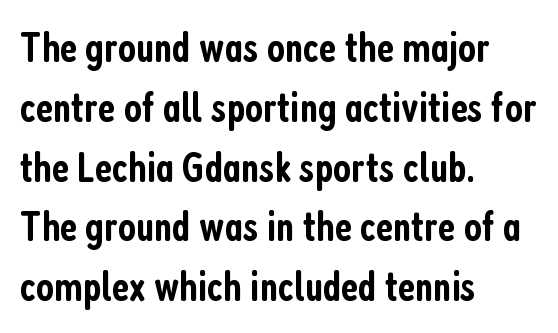
{"serif": "no", "italic": "no", "bold": "semi", "weight": "semibold", "width": "condensed", "stroke_contrast": "low", "x_height": "medium", "monospaced": "no", "underline": "no", "align": "left", "line_spacing": "normal", "line_spacing_ratio": 1.39, "letter_spacing": "normal", "letter_spacing_em": 0.0, "glyph_px": 43}
